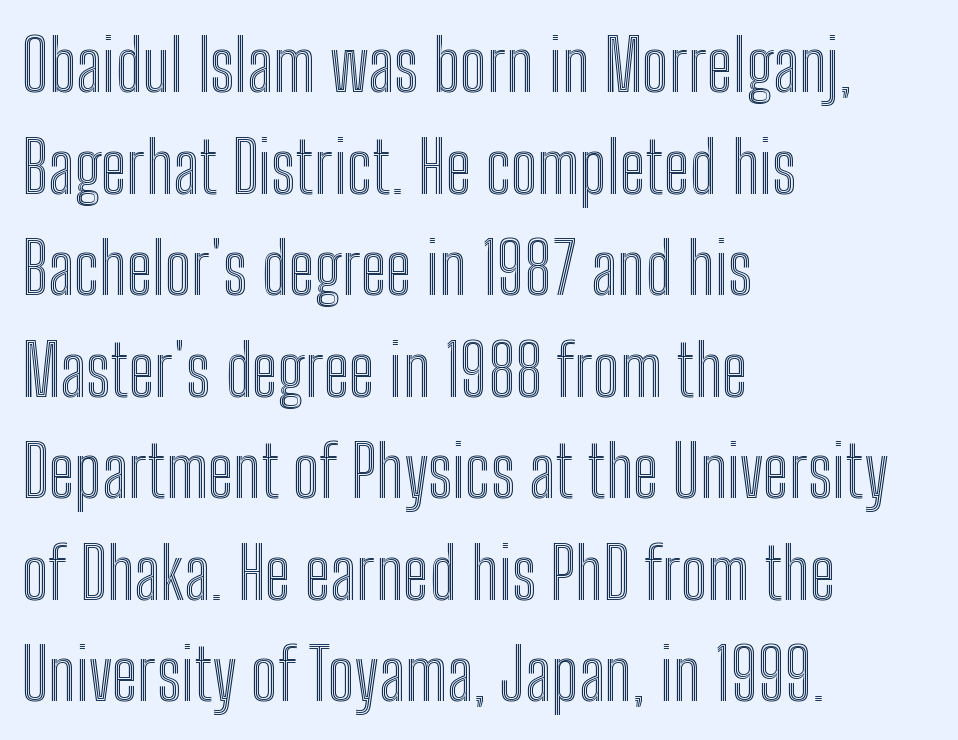
The image shows 71 px condensed type, upright; set left-aligned, normal line spacing (1.43x), normal letter spacing, not underlined; a medium x-height.
